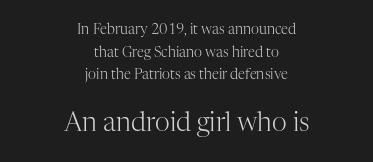
The image shows 26 px text type, upright; set centered, normal line spacing (1.61x), normal letter spacing, not underlined; the second (bottom) block is 1.86x larger.
